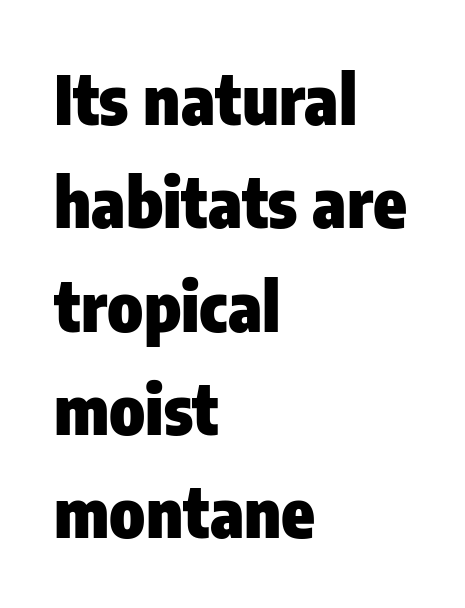
Q: Is the text bold? A: Yes.
Q: Is the text italic (slanted)? A: No, it is upright.
Q: Is the typeface a serif or a sans-serif typeface? A: Sans-serif.
Q: Is the text underlined? A: No.
Q: How is the paragraph aligned? A: Left-aligned.
Q: Is the spacing between letters normal or unusually wide? A: Normal.
Q: Is the spacing between lines tight, normal or loose? A: Normal.
Q: Width (condensed, normal, or wide)? A: Condensed.
Q: Stroke contrast? A: Low.
Q: x-height? A: Medium.
Q: Monospaced? A: No.
